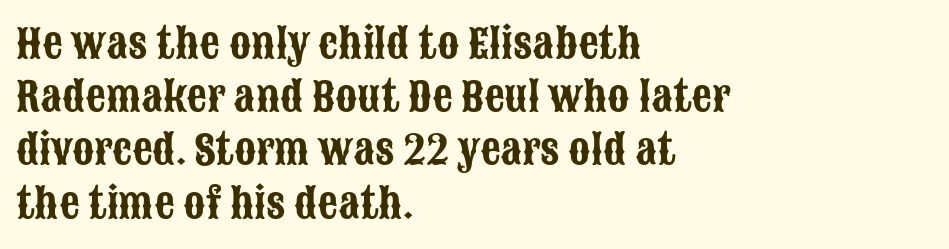
The vertical gap from one line to the next is medium. The specimen reads as upright at a glance. I'd call this a sans setting — the letters go barefoot. The words here are not underlined. Proportional: the letters do not fall into vertical columns.
